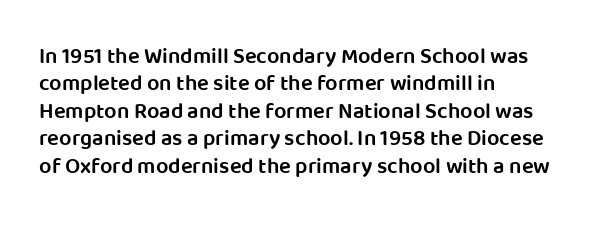
Horizontal bands of white between lines are of average thickness. The rendering keeps characters at their native spacing. The rendering anchors every line to the left-hand side. The type sits square on the baseline with zero lean.
